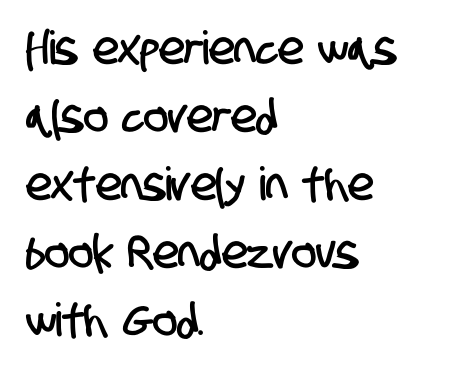
Do the characters align in a grid? No, the font is proportional. Anything drawn beneath the words? Only blank space. The rendering anchors every line to the left-hand side. Is the letter spacing exaggerated? No — it looks like the ordinary default.
